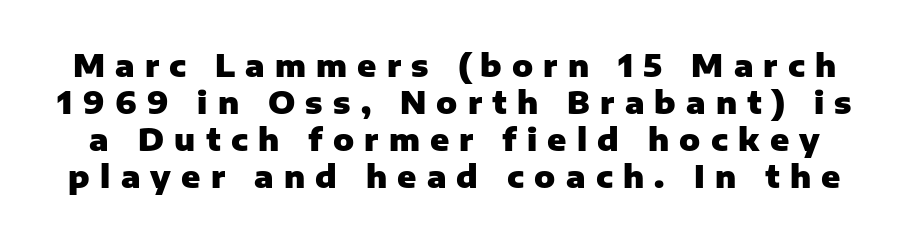
{"serif": "no", "italic": "no", "bold": "yes", "weight": "heavy", "width": "normal", "stroke_contrast": "low", "x_height": "medium", "monospaced": "no", "underline": "no", "line_spacing_ratio": 1.19, "letter_spacing": "wide", "letter_spacing_em": 0.33, "glyph_px": 31}
